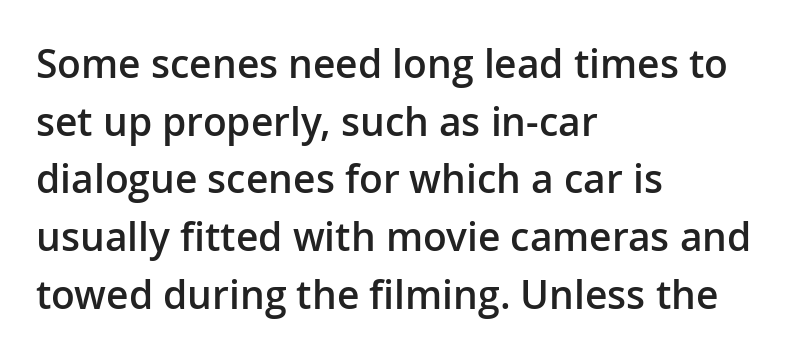
The image shows 39 px semibold sans-serif type, upright; set left-aligned, normal line spacing (1.48x), normal letter spacing, not underlined; low stroke contrast and a medium x-height.
